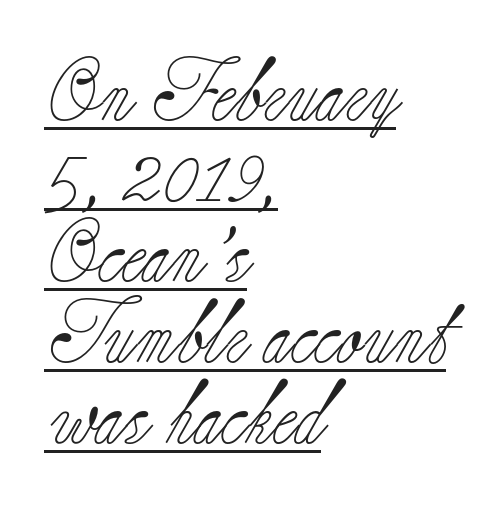
Q: Is the text bold? A: No.
Q: Is the text italic (slanted)? A: Yes.
Q: Is the typeface a serif or a sans-serif typeface? A: Serif.
Q: Is the text underlined? A: Yes.
Q: How is the paragraph aligned? A: Left-aligned.
Q: Is the spacing between letters normal or unusually wide? A: Normal.
Q: Is the spacing between lines tight, normal or loose? A: Normal.
Q: Width (condensed, normal, or wide)? A: Normal.
Q: Stroke contrast? A: Low.
Q: x-height? A: Small.
Q: Monospaced? A: No.
